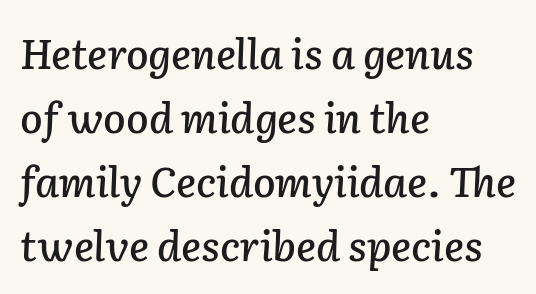
Q: Is the text italic (slanted)? A: Yes, it leans right by about 2 degrees.
Q: Is the text underlined? A: No.
Q: How is the paragraph aligned? A: Left-aligned.
Q: Is the spacing between letters normal or unusually wide? A: Normal.
Q: Is the spacing between lines tight, normal or loose? A: Normal.
Q: Width (condensed, normal, or wide)? A: Normal.
Q: Stroke contrast? A: Low.
Q: x-height? A: Medium.
Q: Monospaced? A: No.
